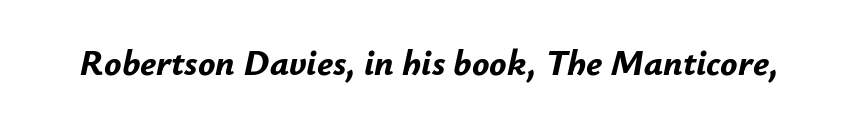
How heavy is the stroke? Heavy — this is a bold. The space beneath each line is pristine and unruled. This sample uses plain, unmodified letter spacing. Looks like regular typesetting: each glyph gets only the width it needs. Is the type slanted? Yes — the strokes lean at a clear angle.
